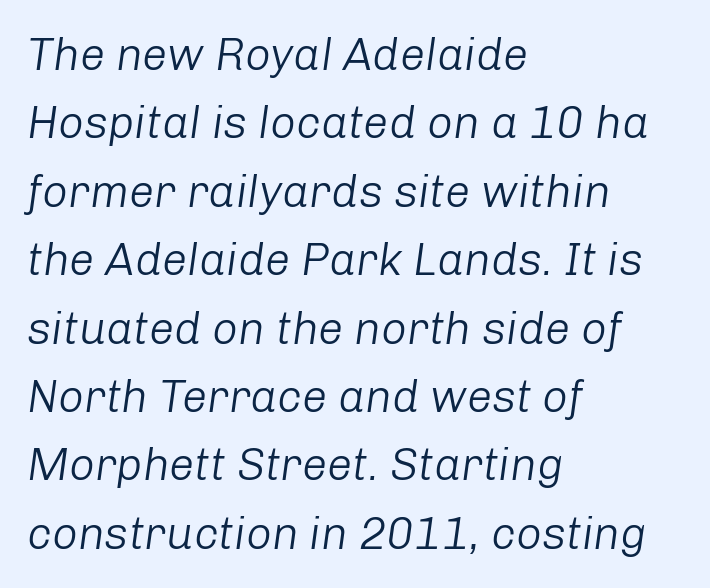
{"italic": "yes", "lean": "right", "slant_degrees": 8, "bold": "no", "weight": "light", "width": "normal", "stroke_contrast": "low", "x_height": "medium", "monospaced": "no", "underline": "no", "align": "left", "line_spacing": "normal", "line_spacing_ratio": 1.52, "letter_spacing": "normal", "letter_spacing_em": 0.0, "glyph_px": 45}
